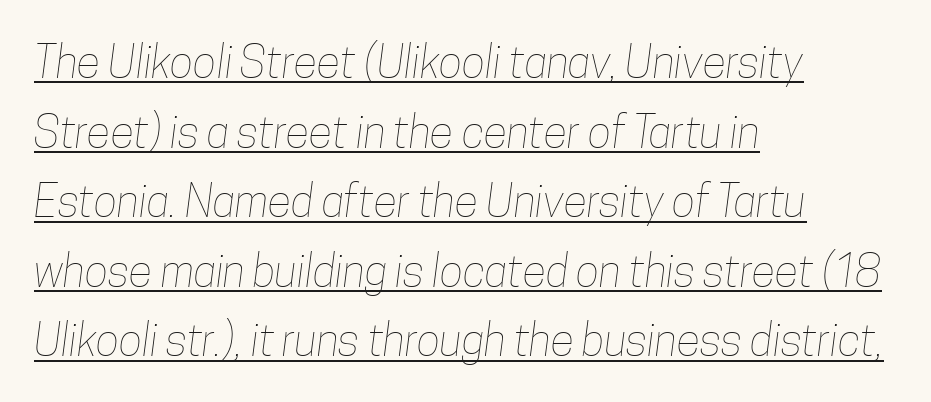
Horizontally, the lines are justified to the leading edge only. Is this a fixed-width face? No — the glyphs have proportional, varying widths. Leading matches the norm, producing a regular column. These lines keep a tight, regular rhythm from letter to letter. Weight: regular or lighter.
